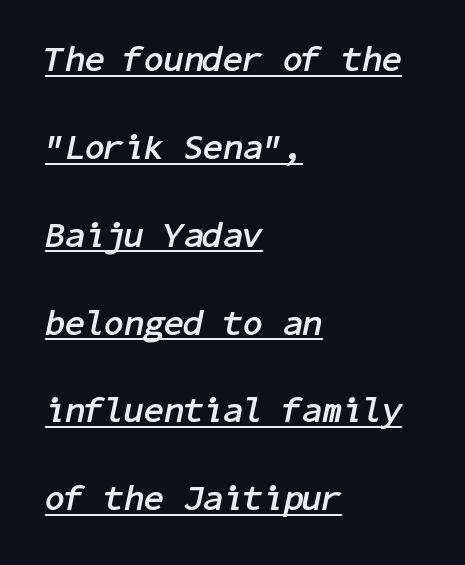
{"italic": "yes", "lean": "right", "slant_degrees": 11, "bold": "yes", "weight": "semibold", "width": "normal", "stroke_contrast": "low", "x_height": "medium", "underline": "yes", "align": "left", "line_spacing": "loose", "line_spacing_ratio": 2.44, "letter_spacing": "normal", "letter_spacing_em": 0.0, "glyph_px": 36}
